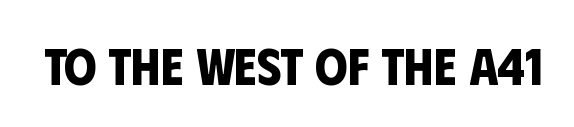
The rendering uses natural spacing where letterforms have individual widths. Students, note that the glyphs here touch the page at normal intervals. Weight check: bold — yes, fully. Examine the stroke ends and you'll find no serifs.
